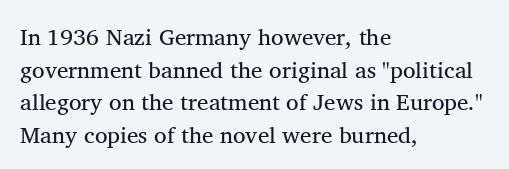
The image shows 23 px text type, upright; set left-aligned, normal line spacing (1.42x), normal letter spacing, not underlined.
